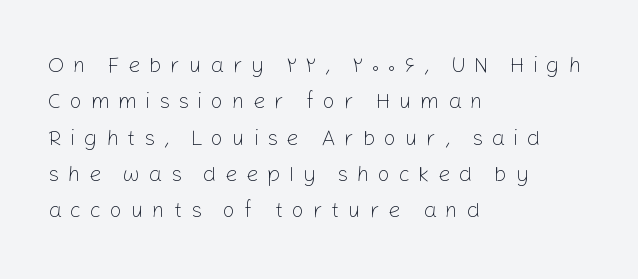
The image shows 22 px text type, upright; set left-aligned, normal line spacing (1.65x), unusually wide letter spacing (+0.38 em), not underlined.
